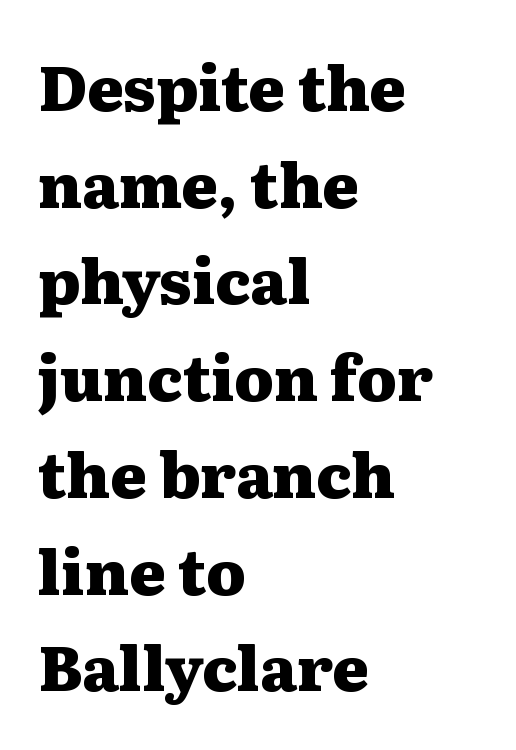
{"serif": "yes", "italic": "no", "bold": "yes", "weight": "heavy", "width": "wide", "stroke_contrast": "medium", "x_height": "medium", "monospaced": "no", "underline": "no", "align": "left", "line_spacing": "normal", "line_spacing_ratio": 1.56, "letter_spacing": "normal", "letter_spacing_em": 0.0, "glyph_px": 62}
